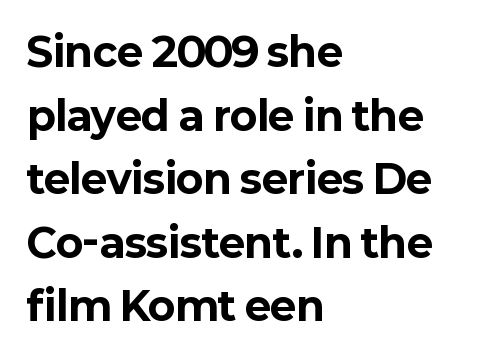
Decoration check: the copy has no underline. The sample has been set heavy, in full bold. Letter spacing: default. Upright lettering throughout.
